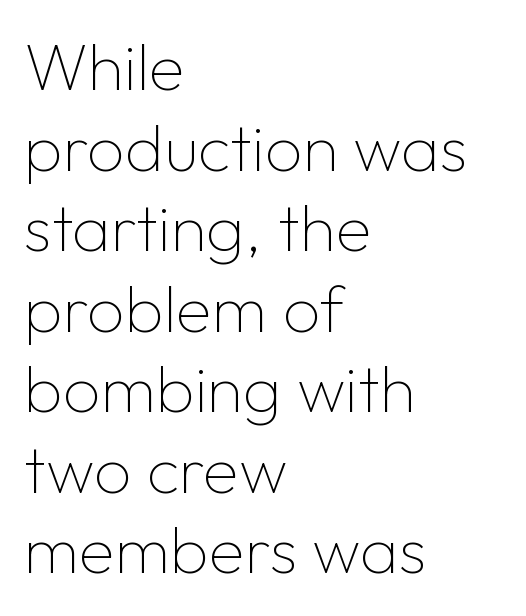
{"serif": "no", "italic": "no", "bold": "no", "weight": "thin", "width": "normal", "stroke_contrast": "low", "x_height": "medium", "monospaced": "no", "underline": "no", "align": "left", "line_spacing_ratio": 1.22, "letter_spacing": "normal", "letter_spacing_em": 0.0, "glyph_px": 66}
